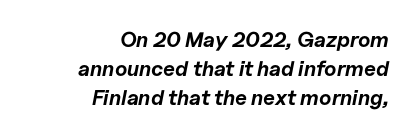
{"italic": "yes", "lean": "right", "slant_degrees": 11, "bold": "yes", "underline": "no", "align": "right", "line_spacing": "normal", "line_spacing_ratio": 1.37, "letter_spacing": "normal", "letter_spacing_em": 0.0, "glyph_px": 21}
